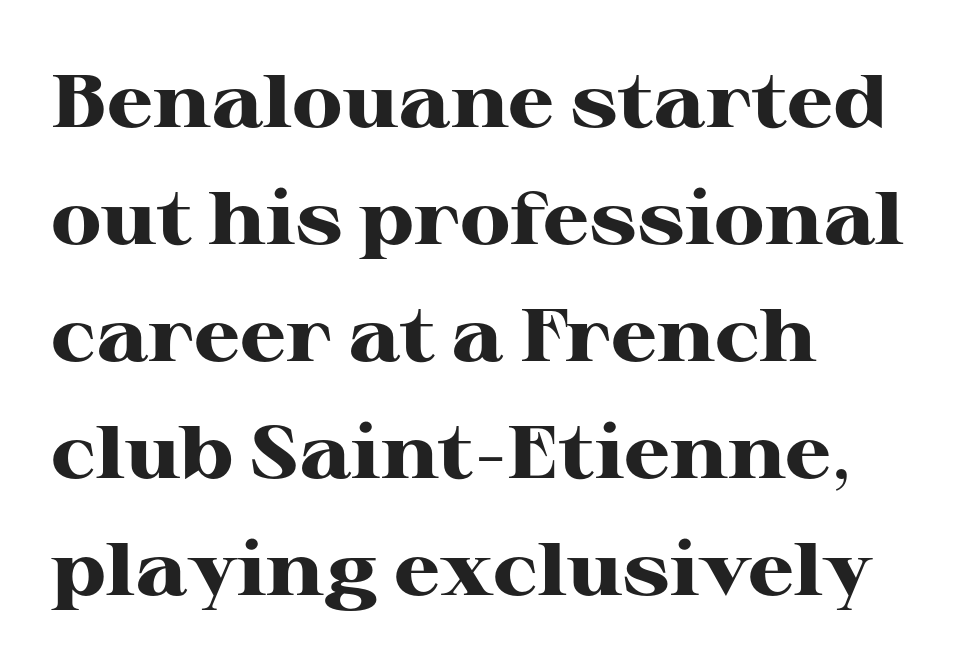
Q: Is the text bold? A: Yes.
Q: Is the text italic (slanted)? A: No, it is upright.
Q: Is the typeface a serif or a sans-serif typeface? A: Serif.
Q: Is the text underlined? A: No.
Q: How is the paragraph aligned? A: Left-aligned.
Q: Is the spacing between letters normal or unusually wide? A: Normal.
Q: Is the spacing between lines tight, normal or loose? A: Normal.
Q: Width (condensed, normal, or wide)? A: Wide.
Q: Stroke contrast? A: High.
Q: x-height? A: Medium.
Q: Monospaced? A: No.
